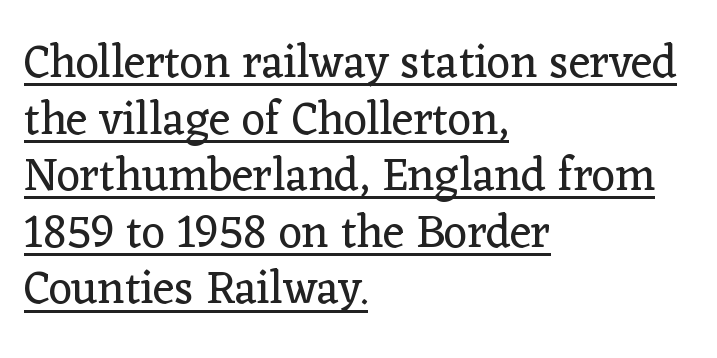
The image shows 46 px regular-weight serif type, upright; set left-aligned, line spacing 1.23x, normal letter spacing, underlined; low stroke contrast and a medium x-height.
